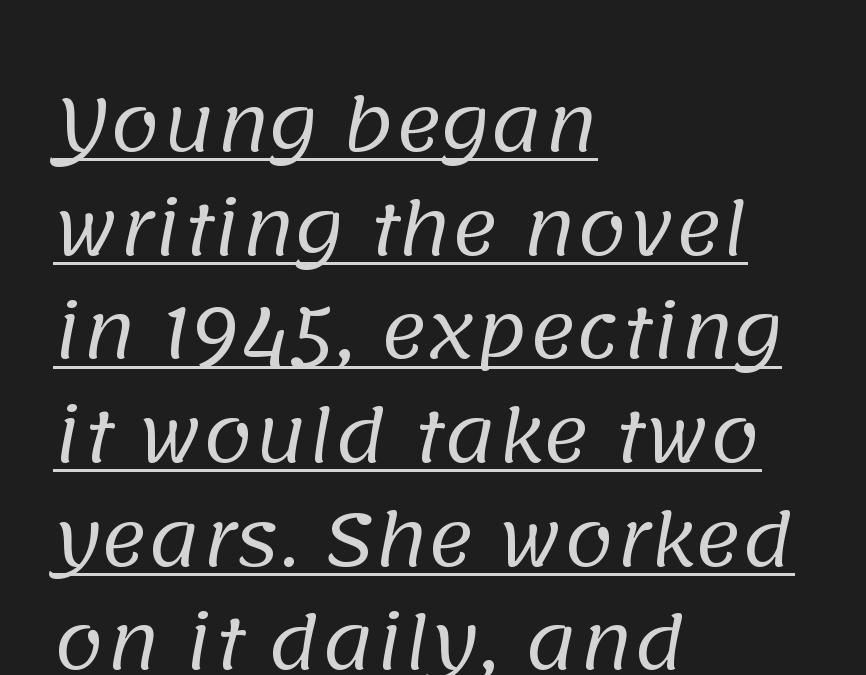
{"serif": "no", "bold": "no", "weight": "regular", "width": "normal", "stroke_contrast": "low", "x_height": "large", "monospaced": "no", "underline": "yes", "align": "left", "line_spacing": "normal", "line_spacing_ratio": 1.44, "letter_spacing": "normal", "letter_spacing_em": 0.0, "glyph_px": 72}
